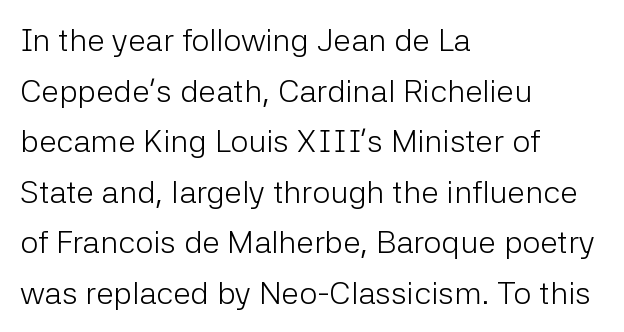
Q: Is the text bold? A: No.
Q: Is the text italic (slanted)? A: No, it is upright.
Q: Is the typeface a serif or a sans-serif typeface? A: Sans-serif.
Q: Is the text underlined? A: No.
Q: How is the paragraph aligned? A: Left-aligned.
Q: Is the spacing between letters normal or unusually wide? A: Normal.
Q: Is the spacing between lines tight, normal or loose? A: Normal.
Q: Width (condensed, normal, or wide)? A: Normal.
Q: Stroke contrast? A: Low.
Q: x-height? A: Medium.
Q: Monospaced? A: No.
